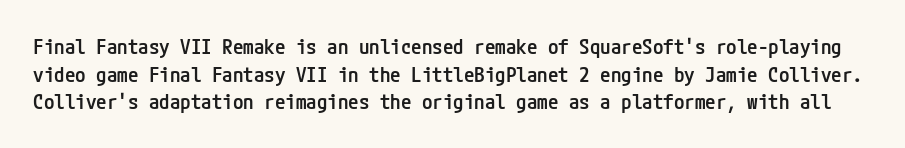
Q: Is the text bold? A: Semi-bold.
Q: Is the text italic (slanted)? A: No, it is upright.
Q: Is the text underlined? A: No.
Q: Is the spacing between letters normal or unusually wide? A: Normal.
Q: Is the spacing between lines tight, normal or loose? A: Normal.
